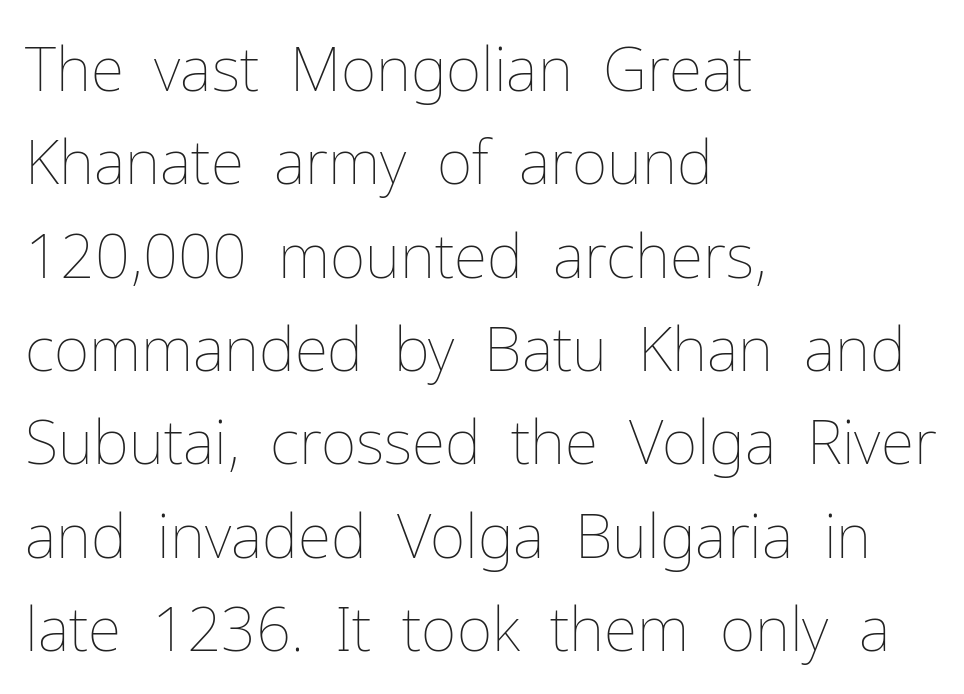
{"italic": "no", "bold": "no", "weight": "thin", "width": "normal", "stroke_contrast": "low", "x_height": "medium", "monospaced": "no", "underline": "no", "align": "left", "line_spacing": "normal", "line_spacing_ratio": 1.53, "letter_spacing": "normal", "letter_spacing_em": 0.0, "glyph_px": 61}
